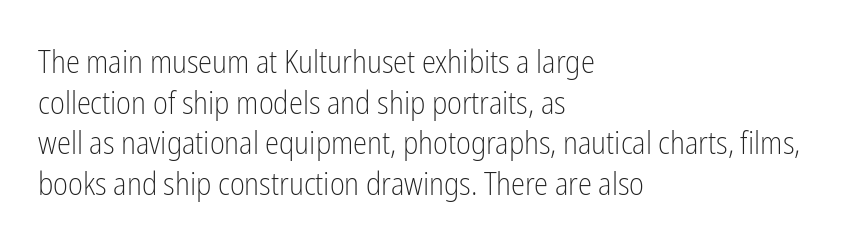
The rendering shows plain stroke endings on the letterforms — a sans-serif design. In terms of posture, this sample is upright. These lines are rendered in a variable-pitch font. Unmarked baselines from the first word to the last. Caption: standard tracking, unaltered.
